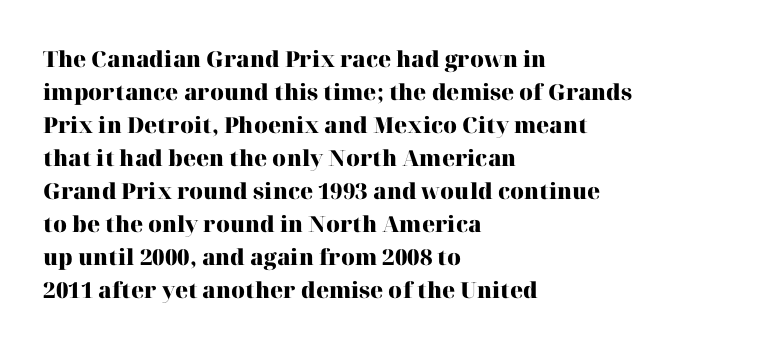
You'd pick this weight for a headline — it's a proper bold. The lettering holds an erect, upright posture throughout. Glance below the letters and you will spot only blank space. Layout note: lines flush left. Characters follow at the spacing the type designer built in. These lines sit exactly where default settings would place them.
